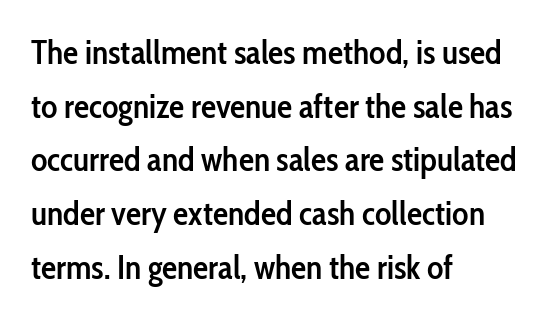
{"serif": "no", "italic": "no", "bold": "semi", "weight": "semibold", "width": "condensed", "stroke_contrast": "low", "x_height": "medium", "monospaced": "no", "underline": "no", "align": "left", "line_spacing": "normal", "line_spacing_ratio": 1.58, "letter_spacing": "normal", "letter_spacing_em": 0.0, "glyph_px": 34}
